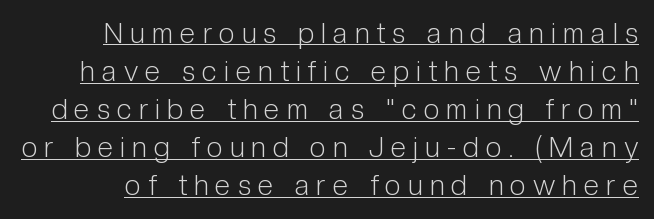
Q: Is the text bold? A: No.
Q: Is the text italic (slanted)? A: No, it is upright.
Q: Is the typeface a serif or a sans-serif typeface? A: Sans-serif.
Q: Is the text underlined? A: Yes.
Q: Is the spacing between letters normal or unusually wide? A: Unusually wide.
Q: Is the spacing between lines tight, normal or loose? A: Normal.
Q: Width (condensed, normal, or wide)? A: Condensed.
Q: Stroke contrast? A: Low.
Q: x-height? A: Medium.
Q: Monospaced? A: No.
